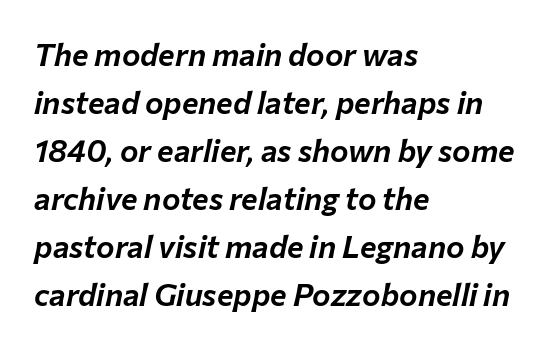
This block has exactly the height ordinary leading produces. There's an unmistakable incline to the writing here. Has an underline been added? It has not. The ragged edge is on the right, which tells us the setting is flush left. Looks like regular typesetting: each glyph gets only the width it needs.
